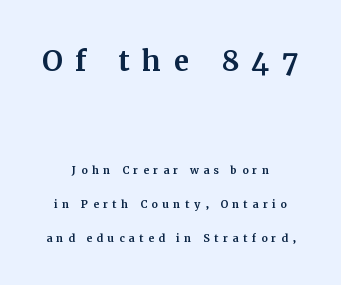
Q: Is the text italic (slanted)? A: No, it is upright.
Q: Is the typeface a serif or a sans-serif typeface? A: Serif.
Q: Is the text underlined? A: No.
Q: How is the paragraph aligned? A: Centered.
Q: Is the spacing between letters normal or unusually wide? A: Unusually wide.
Q: Is the spacing between lines tight, normal or loose? A: Loose.
Q: Which block of text is set in a larger size, the first (top) or the second (bottom)? A: The first (top) one.
Q: Width (condensed, normal, or wide)? A: Normal.
Q: Stroke contrast? A: Medium.
Q: x-height? A: Medium.
Q: Monospaced? A: No.
